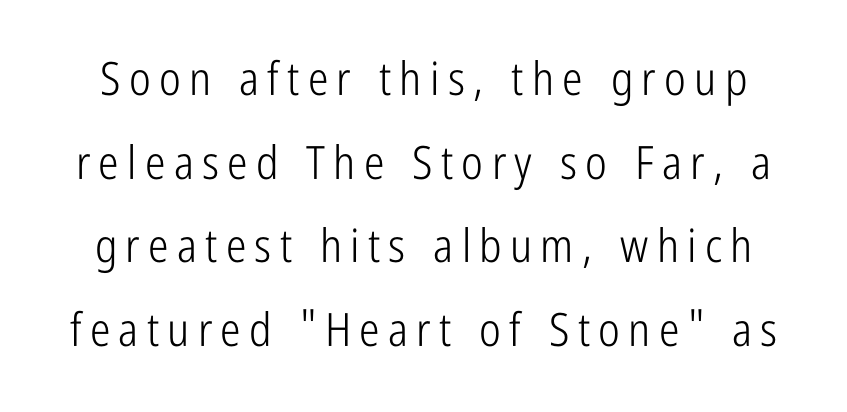
The image shows 46 px light, condensed sans-serif type, upright; set line spacing 1.82x, not underlined; low stroke contrast and a medium x-height.
